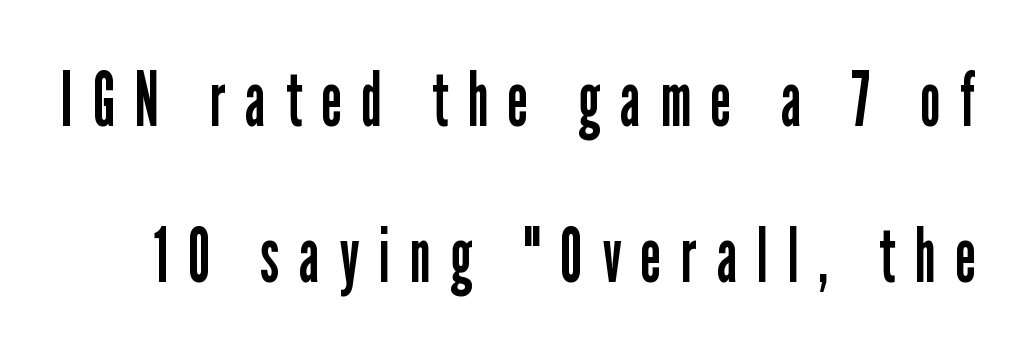
Q: Is the text bold? A: No.
Q: Is the text italic (slanted)? A: No, it is upright.
Q: Is the typeface a serif or a sans-serif typeface? A: Sans-serif.
Q: Is the text underlined? A: No.
Q: Is the spacing between letters normal or unusually wide? A: Unusually wide.
Q: Is the spacing between lines tight, normal or loose? A: Loose.
Q: Width (condensed, normal, or wide)? A: Condensed.
Q: Stroke contrast? A: Low.
Q: x-height? A: Medium.
Q: Monospaced? A: No.
